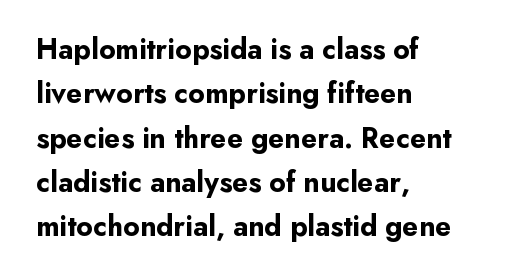
The image shows 29 px bold sans-serif type, upright; set left-aligned, normal line spacing (1.53x), normal letter spacing, not underlined; low stroke contrast and a small x-height.
